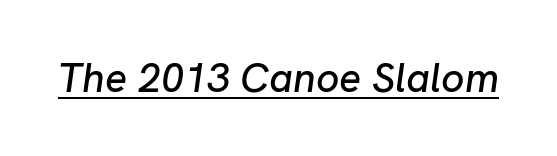
{"italic": "yes", "lean": "right", "slant_degrees": 8, "width": "normal", "stroke_contrast": "low", "x_height": "medium", "monospaced": "no", "underline": "yes", "letter_spacing": "normal", "letter_spacing_em": 0.0, "glyph_px": 41}
